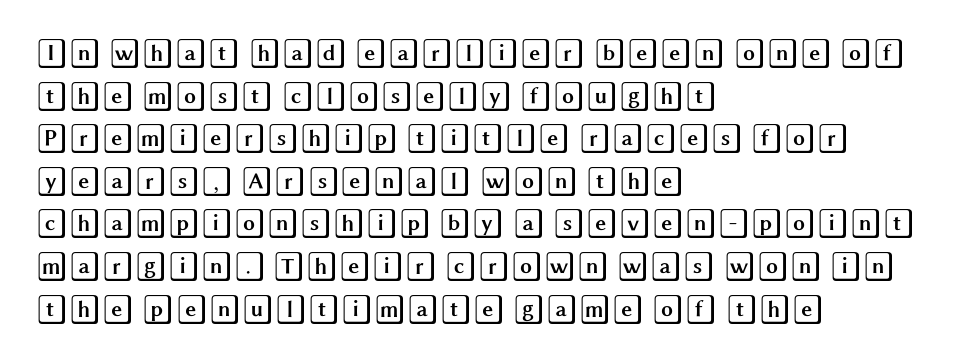
{"italic": "no", "width": "wide", "x_height": "large", "underline": "no", "align": "left", "line_spacing": "normal", "line_spacing_ratio": 1.42, "letter_spacing": "normal", "letter_spacing_em": 0.0, "glyph_px": 30}
